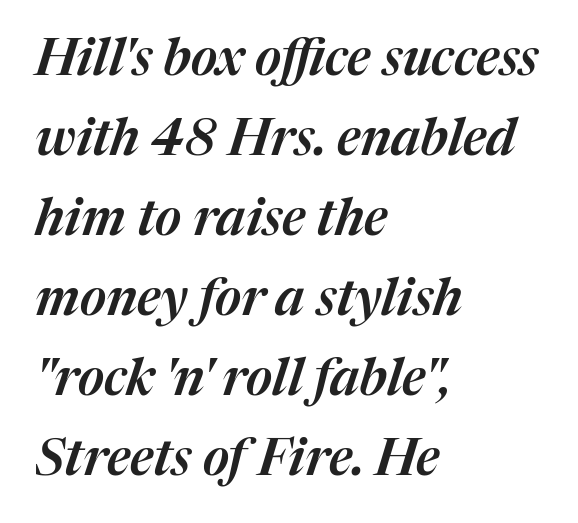
{"italic": "yes", "lean": "right", "slant_degrees": 17, "width": "normal", "stroke_contrast": "medium", "x_height": "medium", "monospaced": "no", "underline": "no", "align": "left", "line_spacing": "normal", "line_spacing_ratio": 1.57, "letter_spacing": "normal", "letter_spacing_em": 0.0, "glyph_px": 51}
